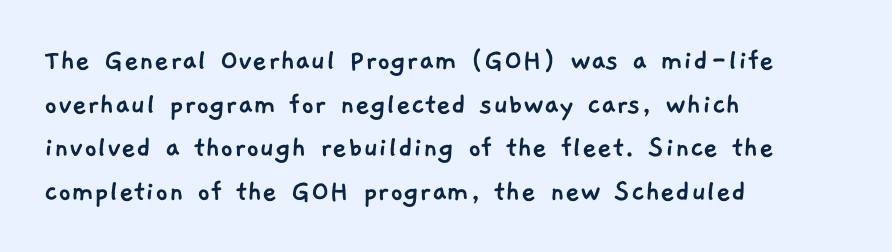
{"serif": "no", "width": "normal", "stroke_contrast": "low", "x_height": "medium", "monospaced": "no", "underline": "no", "align": "left", "line_spacing": "normal", "line_spacing_ratio": 1.36, "letter_spacing": "normal", "letter_spacing_em": 0.0, "glyph_px": 32}
